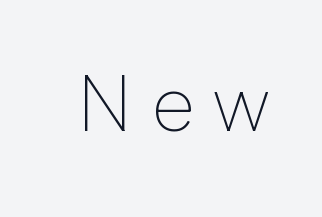
The image shows 79 px thin sans-serif type, upright; set unusually wide letter spacing (+0.24 em), not underlined; low stroke contrast and a medium x-height.
